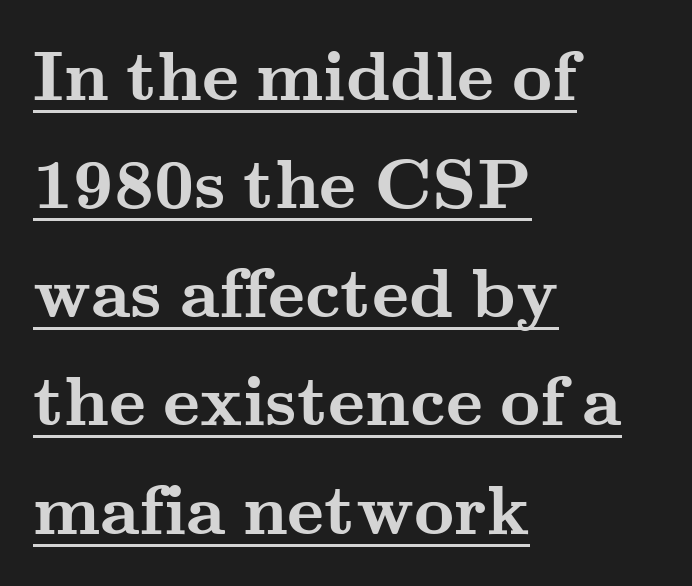
Q: Is the text bold? A: Yes.
Q: Is the text italic (slanted)? A: No, it is upright.
Q: Is the typeface a serif or a sans-serif typeface? A: Serif.
Q: Is the text underlined? A: Yes.
Q: How is the paragraph aligned? A: Left-aligned.
Q: Is the spacing between letters normal or unusually wide? A: Normal.
Q: Is the spacing between lines tight, normal or loose? A: Normal.
Q: Width (condensed, normal, or wide)? A: Wide.
Q: Stroke contrast? A: Medium.
Q: x-height? A: Small.
Q: Monospaced? A: No.
